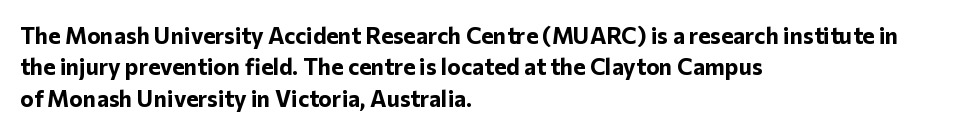
{"italic": "no", "bold": "yes", "underline": "no", "align": "left", "line_spacing": "normal", "line_spacing_ratio": 1.36, "letter_spacing": "normal", "letter_spacing_em": 0.0, "glyph_px": 23}
